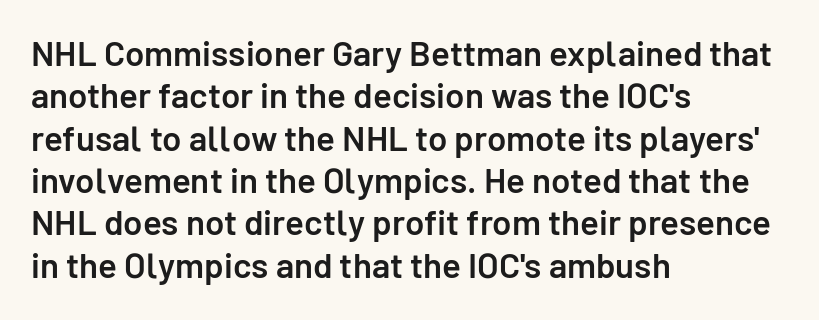
The foot of each line stays bare and open. Style check: upright. A student would call this left alignment; a typographer would say flush left, rag right. Serif or sans? Sans — the stroke terminals are bare.
